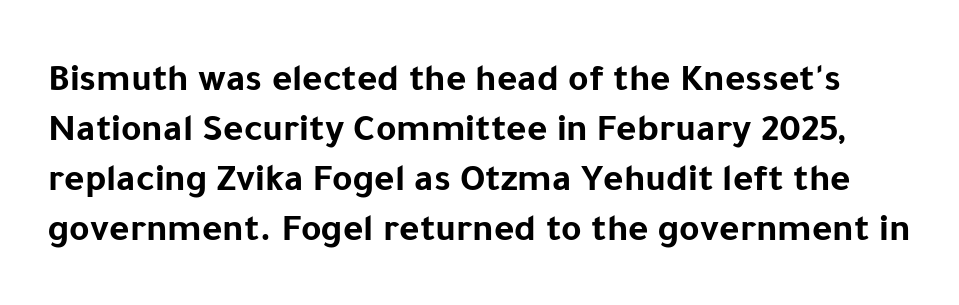
Characters remain perfectly vertical along every line. What stands out about the letter spacing? Nothing — it is the standard amount. Note the varied advance widths — an 'i' is clearly narrower than an 'm'. Are there feet on the stems? There aren't — it's a sans. The space between consecutive lines is moderate.
